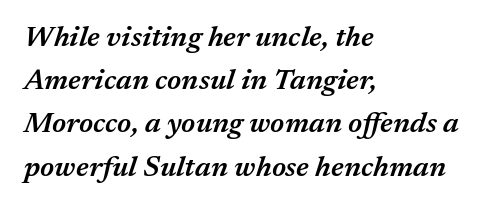
Q: Is the text bold? A: Semi-bold.
Q: Is the text italic (slanted)? A: Yes, it leans right by about 17 degrees.
Q: Is the text underlined? A: No.
Q: How is the paragraph aligned? A: Left-aligned.
Q: Is the spacing between letters normal or unusually wide? A: Normal.
Q: Is the spacing between lines tight, normal or loose? A: Normal.
Q: Width (condensed, normal, or wide)? A: Normal.
Q: Stroke contrast? A: Medium.
Q: x-height? A: Medium.
Q: Monospaced? A: No.
